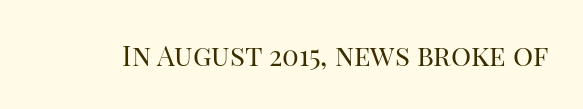
{"serif": "yes", "italic": "no", "bold": "no", "weight": "regular", "width": "normal", "stroke_contrast": "high", "x_height": "large", "monospaced": "no", "underline": "no", "letter_spacing": "normal", "letter_spacing_em": 0.0, "glyph_px": 28}
